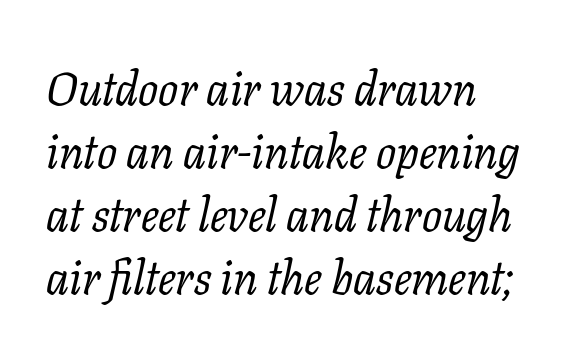
{"serif": "yes", "italic": "yes", "lean": "right", "slant_degrees": 11, "bold": "no", "weight": "regular", "width": "normal", "stroke_contrast": "low", "x_height": "medium", "monospaced": "no", "underline": "no", "align": "left", "line_spacing": "normal", "line_spacing_ratio": 1.34, "letter_spacing": "normal", "letter_spacing_em": 0.0, "glyph_px": 47}
